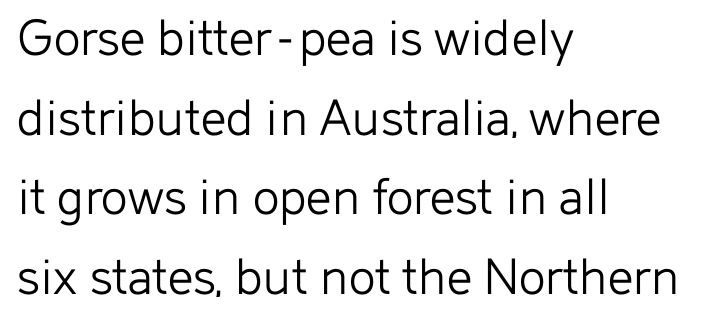
{"serif": "no", "italic": "no", "bold": "no", "weight": "light", "width": "normal", "stroke_contrast": "low", "x_height": "medium", "monospaced": "no", "underline": "no", "align": "left", "line_spacing": "normal", "line_spacing_ratio": 1.42, "letter_spacing": "normal", "letter_spacing_em": 0.0, "glyph_px": 56}
